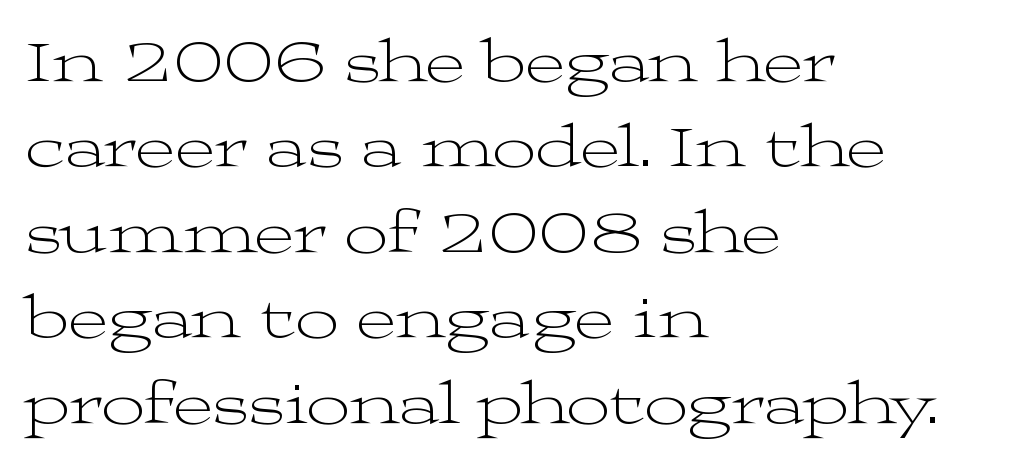
{"serif": "yes", "italic": "no", "bold": "no", "weight": "light", "width": "wide", "stroke_contrast": "medium", "x_height": "medium", "monospaced": "no", "underline": "no", "align": "left", "line_spacing": "normal", "line_spacing_ratio": 1.4, "letter_spacing": "normal", "letter_spacing_em": 0.0, "glyph_px": 61}
